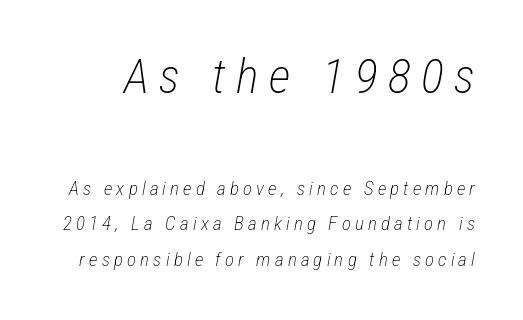
The image shows 48 px light, condensed type, italic (leaning right); set line spacing 1.88x, unusually wide letter spacing (+0.22 em), not underlined; the first (top) block is 2.53x larger; low stroke contrast and a medium x-height.
